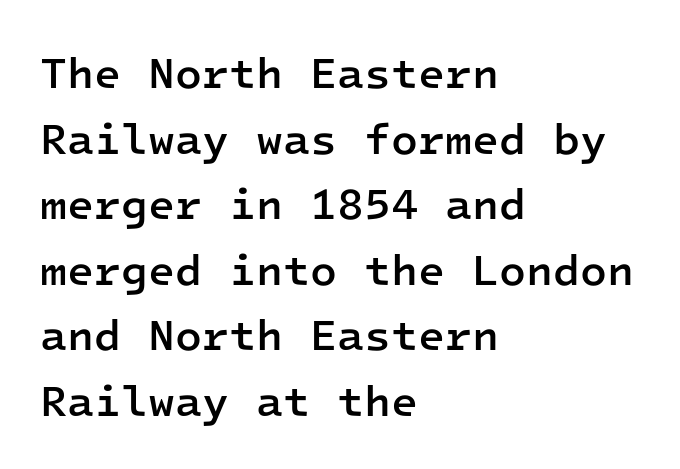
The image shows 44 px semibold sans-serif type, upright, monospaced; set left-aligned, normal line spacing (1.49x), normal letter spacing, not underlined; low stroke contrast and a medium x-height.
